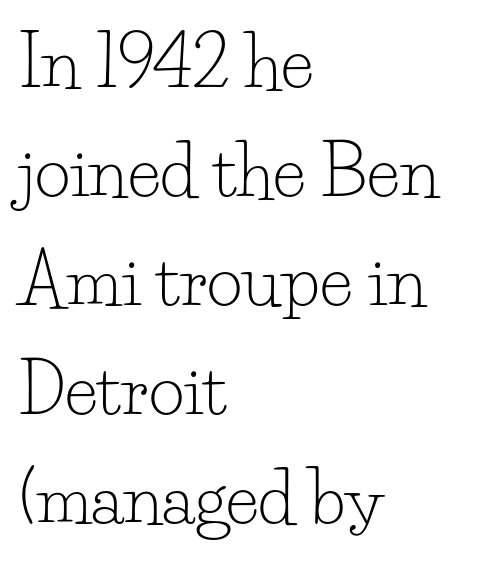
The image shows 69 px light serif type, upright; set left-aligned, normal line spacing (1.58x), normal letter spacing, not underlined; low stroke contrast and a small x-height.
